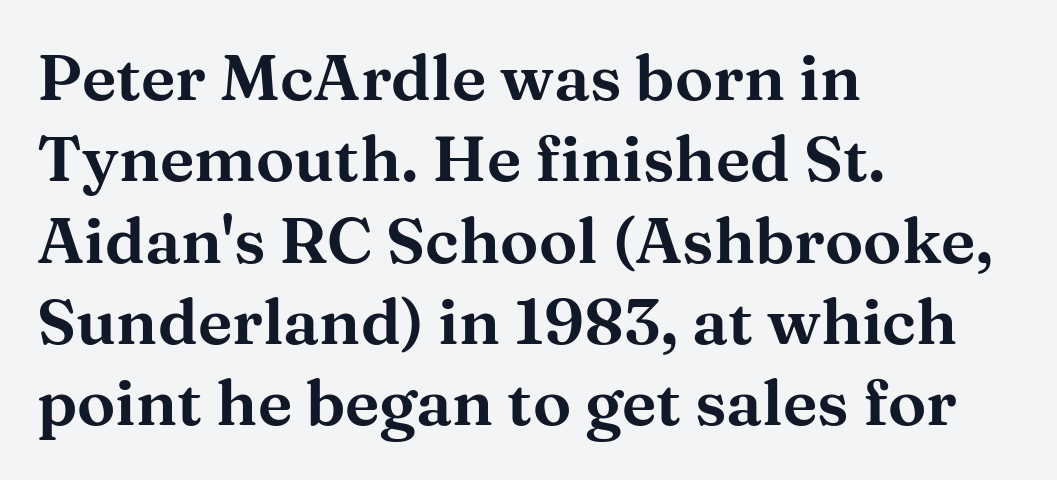
{"serif": "yes", "italic": "no", "width": "wide", "stroke_contrast": "medium", "x_height": "medium", "monospaced": "no", "underline": "no", "align": "left", "line_spacing": "normal", "line_spacing_ratio": 1.27, "letter_spacing": "normal", "letter_spacing_em": 0.0, "glyph_px": 64}
